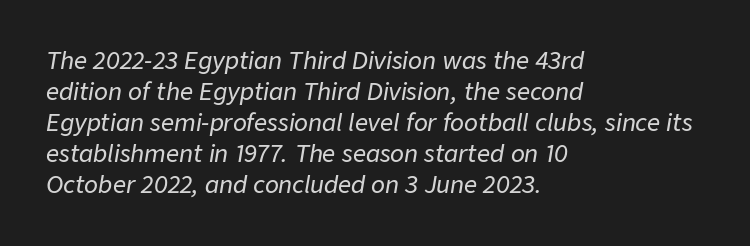
Q: Is the text italic (slanted)? A: Yes, it leans right by about 9 degrees.
Q: Is the text underlined? A: No.
Q: How is the paragraph aligned? A: Left-aligned.
Q: Is the spacing between letters normal or unusually wide? A: Normal.
Q: Is the spacing between lines tight, normal or loose? A: Normal.
